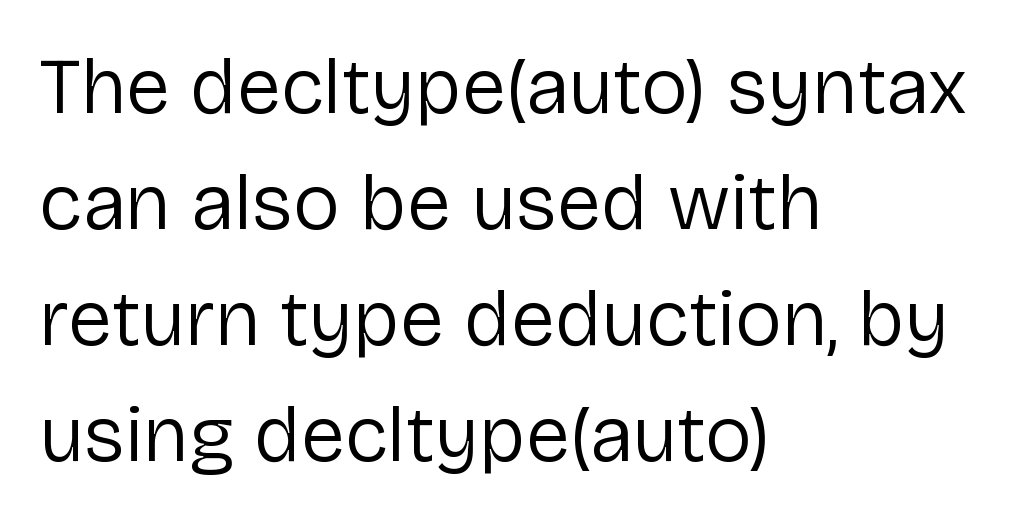
The image shows 79 px regular-weight sans-serif type, upright; set left-aligned, normal line spacing (1.47x), normal letter spacing, not underlined; low stroke contrast and a medium x-height.
